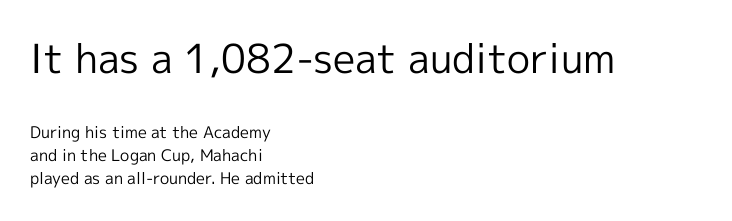
{"serif": "no", "italic": "no", "bold": "no", "weight": "regular", "width": "normal", "x_height": "medium", "monospaced": "no", "underline": "no", "align": "left", "line_spacing": "normal", "line_spacing_ratio": 1.45, "letter_spacing": "normal", "letter_spacing_em": 0.0, "larger_block": "first", "size_ratio": 2.5, "glyph_px": 40}
